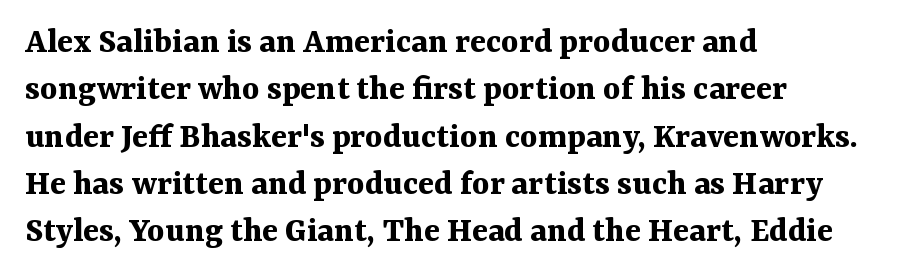
This rendering leaves character spacing at its baseline value. The area under the type is left untouched. The sample has been set heavy, in full bold. You could not count columns in this text — the font is proportionally spaced. Check where the strokes stop: tiny serifs finish them off. The vertical gap from one line to the next is medium.
